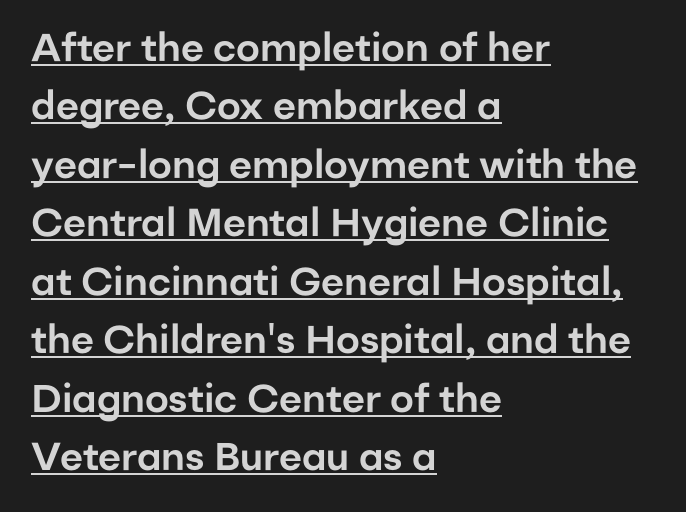
Grotesque or geometric, the face here clearly has no serifs. This rendering leaves character spacing at its baseline value. Think of a printed novel: that variable character pitch is what you see here. The rows are spaced the way most documents space them. Beneath each row of characters lies a ruled line. The typography opts for an upright posture over an oblique one.
